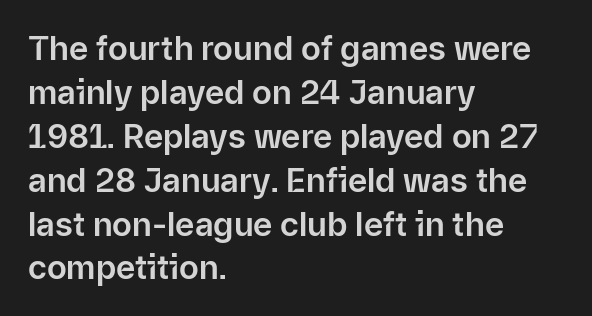
Nope, no serifs anywhere on these letters. Do the letters lean? They stand straight. The rendering anchors every line to the left-hand side. The baseline area is clear.
